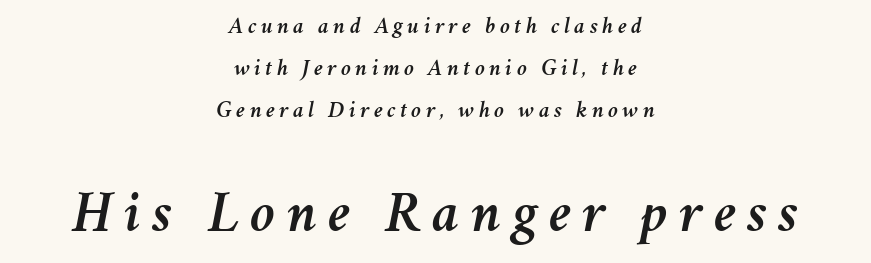
The image shows 58 px text type, italic (leaning right); set centered, line spacing 1.82x, not underlined; the second (bottom) block is 2.52x larger; medium stroke contrast and a medium x-height.
